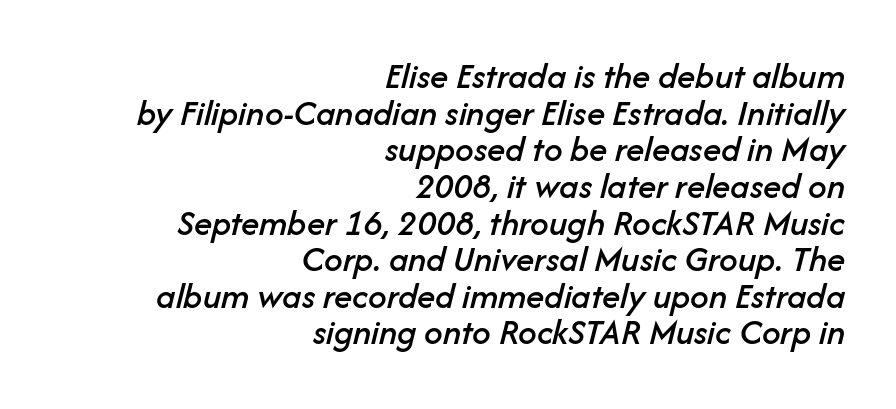
The leading is snug, giving the passage a crowded texture. The rendering uses natural spacing where letterforms have individual widths. The glyphs look as if they've been sheared to an angle. A bare baseline throughout the passage.
